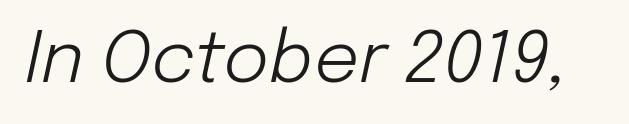
Q: Is the text bold? A: No.
Q: Is the text italic (slanted)? A: Yes, it leans right by about 12 degrees.
Q: Is the text underlined? A: No.
Q: Is the spacing between letters normal or unusually wide? A: Normal.
Q: Width (condensed, normal, or wide)? A: Normal.
Q: Stroke contrast? A: Low.
Q: x-height? A: Medium.
Q: Monospaced? A: No.
